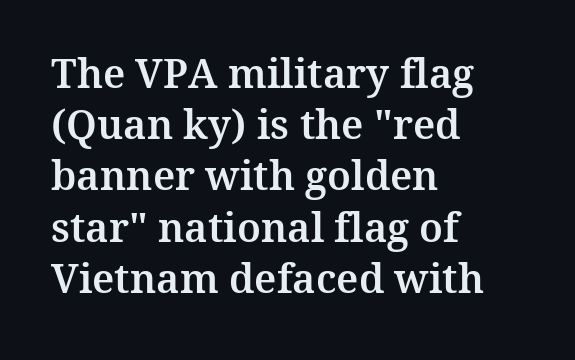
{"serif": "yes", "italic": "no", "width": "normal", "stroke_contrast": "medium", "x_height": "medium", "monospaced": "no", "underline": "no", "align": "left", "line_spacing": "normal", "line_spacing_ratio": 1.28, "letter_spacing": "normal", "letter_spacing_em": 0.0, "glyph_px": 40}
